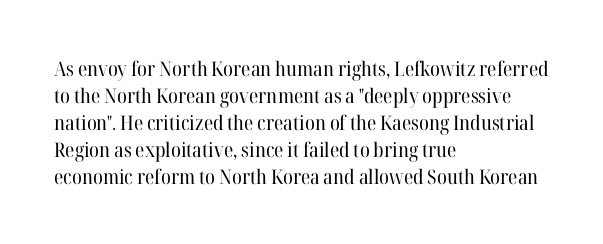
{"italic": "no", "bold": "no", "underline": "no", "align": "left", "line_spacing": "normal", "line_spacing_ratio": 1.35, "letter_spacing": "normal", "letter_spacing_em": 0.0, "glyph_px": 20}
